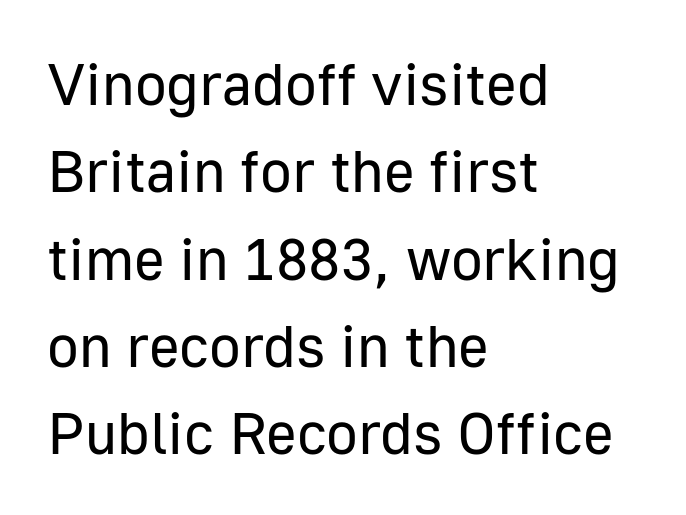
Every row of glyphs begins at an identical x-position on the left. You can tell from the bare stems that sans-serif type was used. Is the type heavy? It reads as light-to-regular instead. Letter spacing: default.
